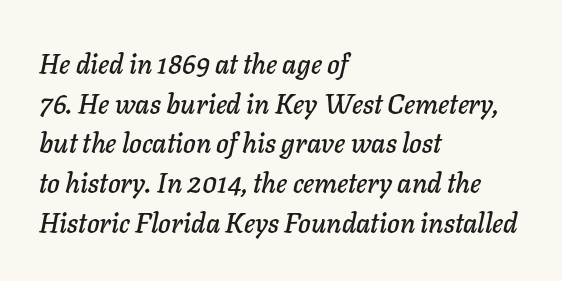
The image shows 27 px text type, italic (leaning right); set left-aligned, normal line spacing (1.47x), normal letter spacing, not underlined.
